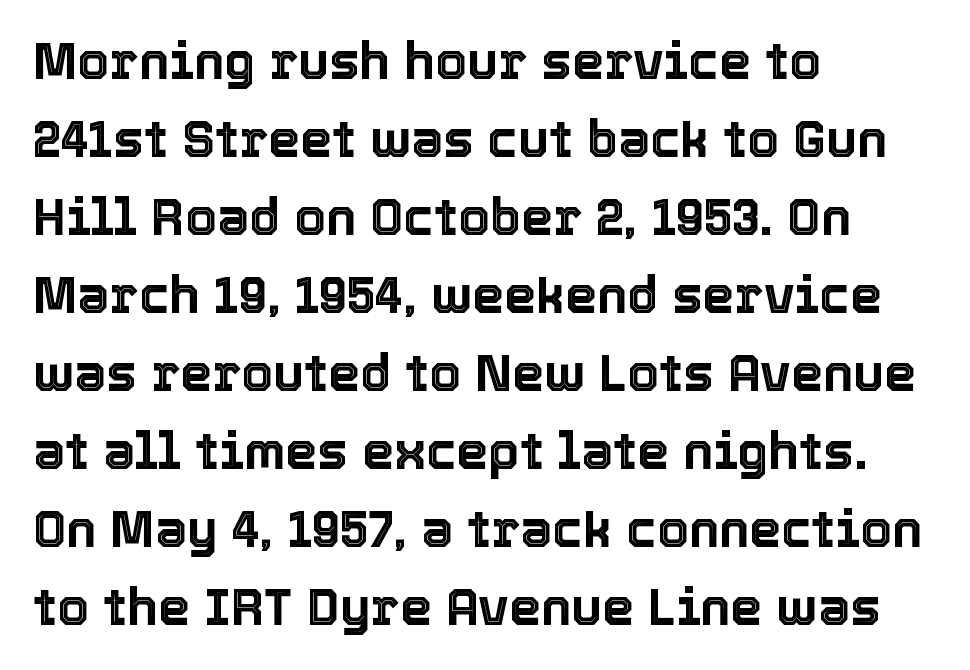
Q: Is the text italic (slanted)? A: No, it is upright.
Q: Is the text underlined? A: No.
Q: How is the paragraph aligned? A: Left-aligned.
Q: Is the spacing between letters normal or unusually wide? A: Normal.
Q: Is the spacing between lines tight, normal or loose? A: Normal.
Q: Width (condensed, normal, or wide)? A: Normal.
Q: x-height? A: Medium.
Q: Monospaced? A: No.
